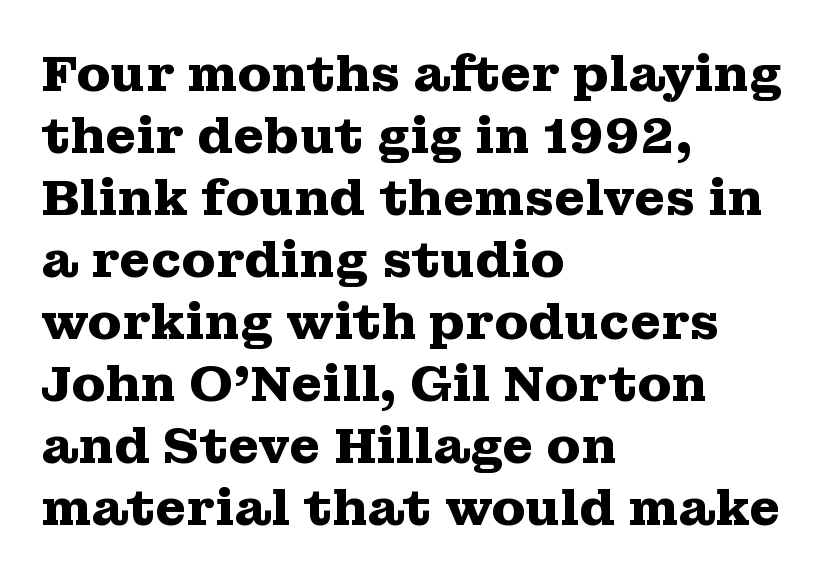
{"serif": "yes", "italic": "no", "bold": "yes", "weight": "heavy", "width": "wide", "stroke_contrast": "medium", "x_height": "medium", "monospaced": "no", "underline": "no", "align": "left", "line_spacing_ratio": 1.24, "letter_spacing": "normal", "letter_spacing_em": 0.0, "glyph_px": 50}
